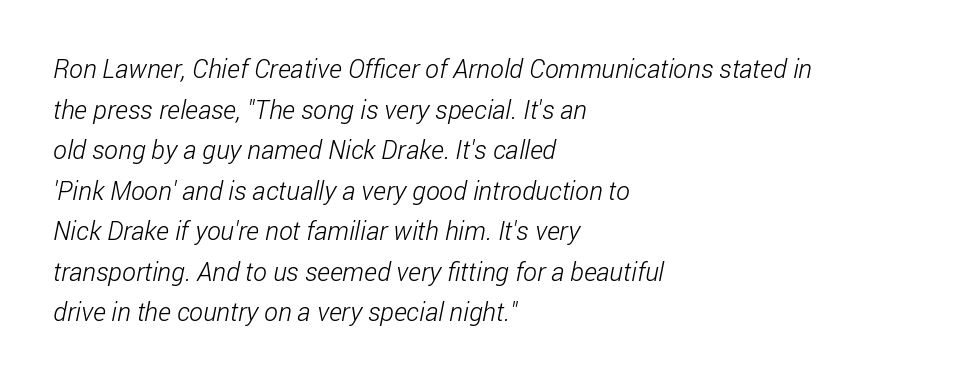
The image shows 26 px text type; set left-aligned, normal line spacing (1.56x), normal letter spacing, not underlined.
